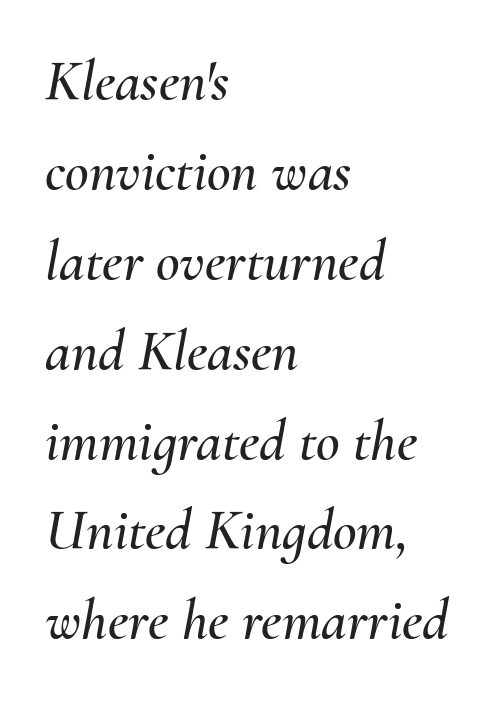
{"italic": "yes", "lean": "right", "slant_degrees": 10, "width": "normal", "stroke_contrast": "medium", "x_height": "small", "monospaced": "no", "underline": "no", "align": "left", "line_spacing": "normal", "line_spacing_ratio": 1.55, "letter_spacing": "normal", "letter_spacing_em": 0.0, "glyph_px": 58}
